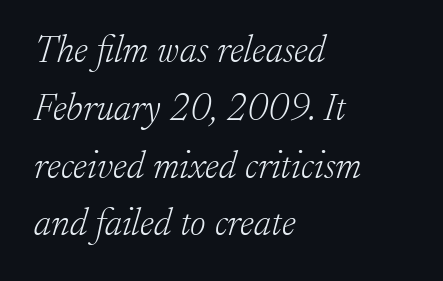
Q: Is the text bold? A: No.
Q: Is the text italic (slanted)? A: Yes, it leans right by about 17 degrees.
Q: Is the typeface a serif or a sans-serif typeface? A: Serif.
Q: Is the text underlined? A: No.
Q: How is the paragraph aligned? A: Left-aligned.
Q: Is the spacing between letters normal or unusually wide? A: Normal.
Q: Is the spacing between lines tight, normal or loose? A: Normal.
Q: Width (condensed, normal, or wide)? A: Normal.
Q: Stroke contrast? A: Low.
Q: x-height? A: Small.
Q: Monospaced? A: No.
